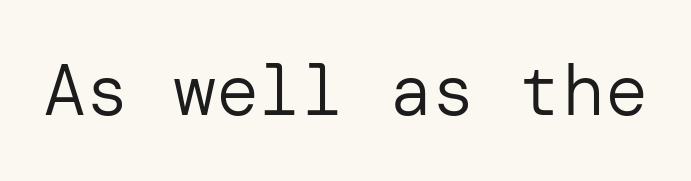
{"serif": "no", "italic": "no", "bold": "no", "weight": "regular", "width": "normal", "stroke_contrast": "low", "x_height": "medium", "underline": "no", "letter_spacing": "normal", "letter_spacing_em": 0.0, "glyph_px": 72}
